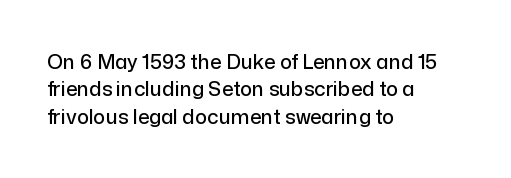
Q: Is the text italic (slanted)? A: No, it is upright.
Q: Is the text underlined? A: No.
Q: How is the paragraph aligned? A: Left-aligned.
Q: Is the spacing between letters normal or unusually wide? A: Normal.
Q: Is the spacing between lines tight, normal or loose? A: Normal.
